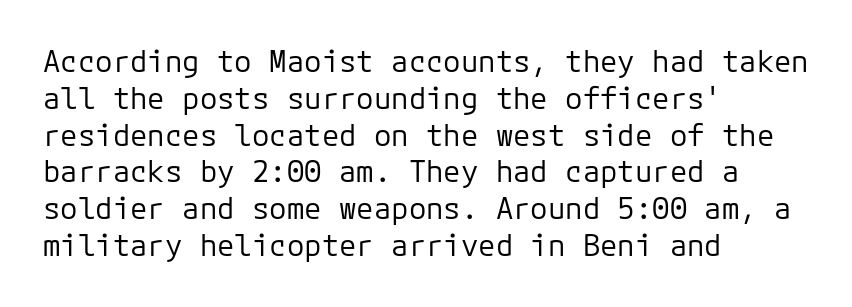
This sample uses plain, unmodified letter spacing. A roman cut, with each character standing at attention. This sample keeps an unexceptional amount of space between lines. Beneath every word, the page is bare. The passage shown is typeset with a sans-serif family.
